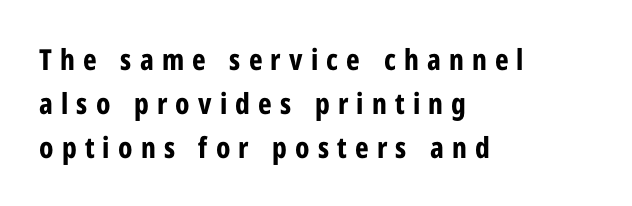
{"serif": "no", "italic": "no", "bold": "yes", "weight": "bold", "width": "condensed", "stroke_contrast": "low", "x_height": "medium", "monospaced": "no", "underline": "no", "align": "left", "line_spacing": "normal", "line_spacing_ratio": 1.51, "letter_spacing": "wide", "letter_spacing_em": 0.28, "glyph_px": 29}
